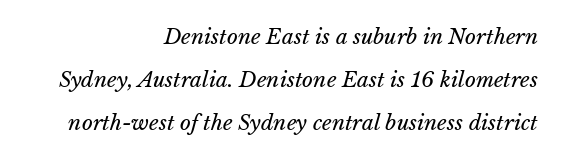
{"bold": "no", "underline": "no", "align": "right", "line_spacing": "loose", "line_spacing_ratio": 2.05, "letter_spacing": "normal", "letter_spacing_em": 0.0, "glyph_px": 21}
